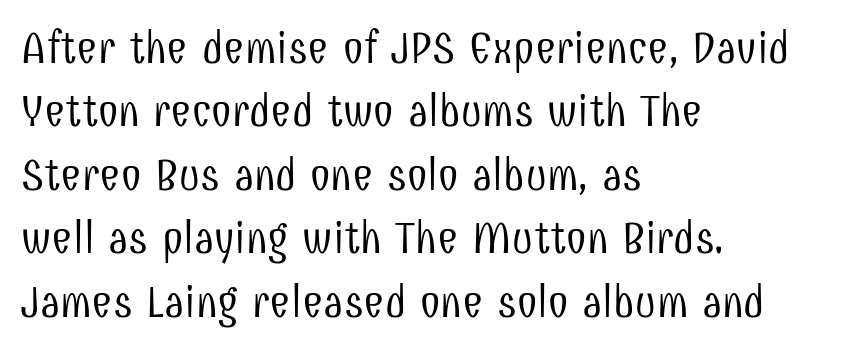
Q: Is the text bold? A: No.
Q: Is the text italic (slanted)? A: No, it is upright.
Q: Is the typeface a serif or a sans-serif typeface? A: Sans-serif.
Q: Is the text underlined? A: No.
Q: How is the paragraph aligned? A: Left-aligned.
Q: Is the spacing between letters normal or unusually wide? A: Normal.
Q: Is the spacing between lines tight, normal or loose? A: Normal.
Q: Width (condensed, normal, or wide)? A: Condensed.
Q: Stroke contrast? A: Low.
Q: x-height? A: Medium.
Q: Monospaced? A: No.
